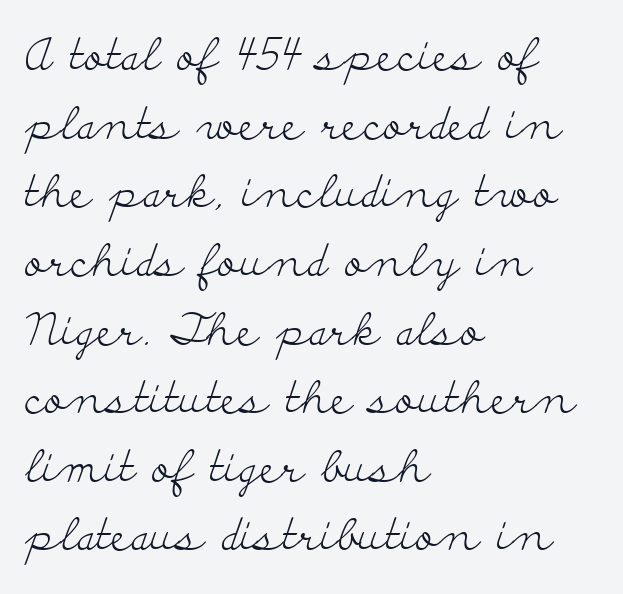
Glyph-to-glyph distance matches everyday printed text. Compared with a typical body face, this is equally light or lighter still. Caption: multi-line text, flush left, ragged right. Clear beneath every line of the passage. A typesetter would call this leading conventional body-copy spacing.
